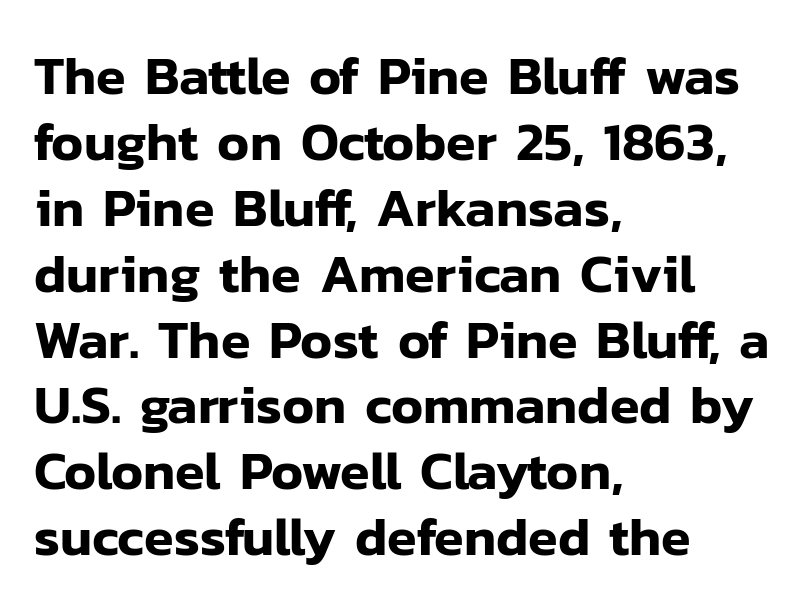
{"serif": "no", "italic": "no", "width": "normal", "stroke_contrast": "low", "x_height": "medium", "monospaced": "no", "underline": "no", "align": "left", "line_spacing_ratio": 1.22, "letter_spacing": "normal", "letter_spacing_em": 0.0, "glyph_px": 54}
